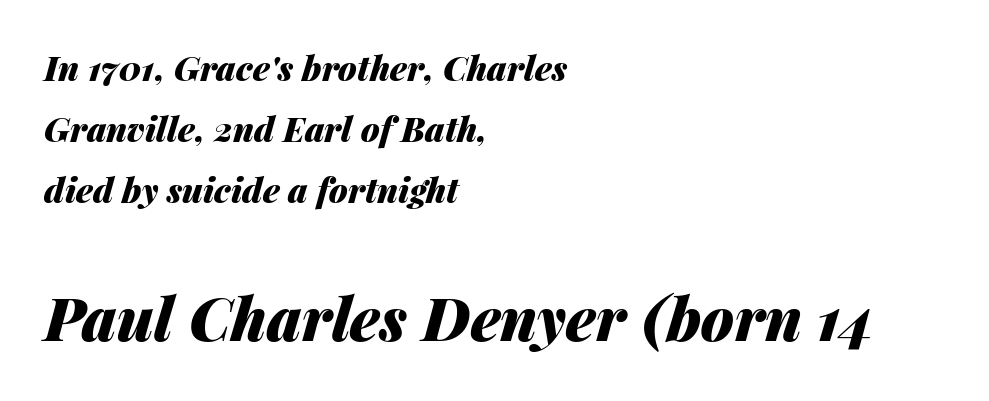
Q: Is the text bold? A: Yes.
Q: Is the text italic (slanted)? A: Yes, it leans right by about 14 degrees.
Q: Is the text underlined? A: No.
Q: How is the paragraph aligned? A: Left-aligned.
Q: Is the spacing between letters normal or unusually wide? A: Normal.
Q: Which block of text is set in a larger size, the first (top) or the second (bottom)? A: The second (bottom) one.
Q: Width (condensed, normal, or wide)? A: Normal.
Q: Stroke contrast? A: Medium.
Q: x-height? A: Medium.
Q: Monospaced? A: No.
